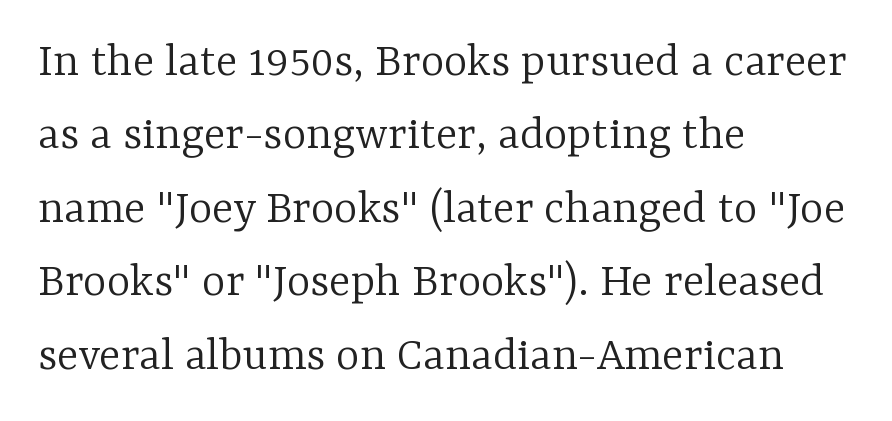
{"serif": "yes", "italic": "no", "bold": "no", "weight": "light", "width": "normal", "stroke_contrast": "low", "x_height": "medium", "monospaced": "no", "underline": "no", "align": "left", "line_spacing": "normal", "line_spacing_ratio": 1.47, "letter_spacing": "normal", "letter_spacing_em": 0.0, "glyph_px": 50}
